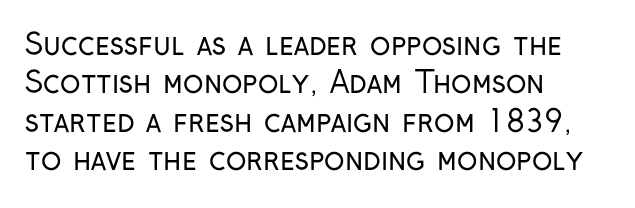
Visually the block forms a straight wall on the left and a jagged coastline on the right. Spacing verdict: proportional, widths tailored to each character. Words float on clear page, feet unadorned. In terms of leading, this rendering sits right in the middle. Note: no serifs on the glyphs. Stems here are at most as thick as an everyday book face.
